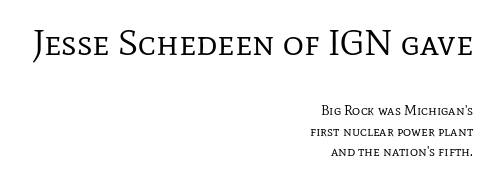
The image shows 36 px regular-weight serif type, upright; set right-aligned, normal line spacing (1.46x), normal letter spacing, not underlined; the first (top) block is 2.57x larger; low stroke contrast and a medium x-height.
